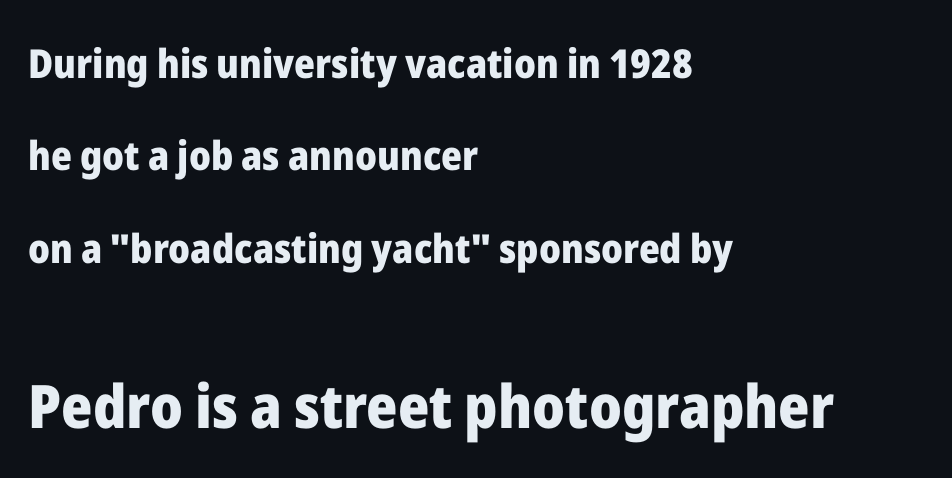
Q: Is the text bold? A: Yes.
Q: Is the text italic (slanted)? A: No, it is upright.
Q: Is the typeface a serif or a sans-serif typeface? A: Sans-serif.
Q: Is the text underlined? A: No.
Q: How is the paragraph aligned? A: Left-aligned.
Q: Is the spacing between letters normal or unusually wide? A: Normal.
Q: Is the spacing between lines tight, normal or loose? A: Loose.
Q: Which block of text is set in a larger size, the first (top) or the second (bottom)? A: The second (bottom) one.
Q: Width (condensed, normal, or wide)? A: Normal.
Q: Stroke contrast? A: Low.
Q: x-height? A: Medium.
Q: Monospaced? A: No.
